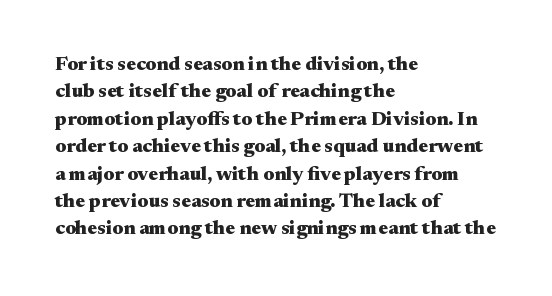
The image shows 20 px bold type, upright; set left-aligned, normal line spacing (1.37x), normal letter spacing, not underlined.
